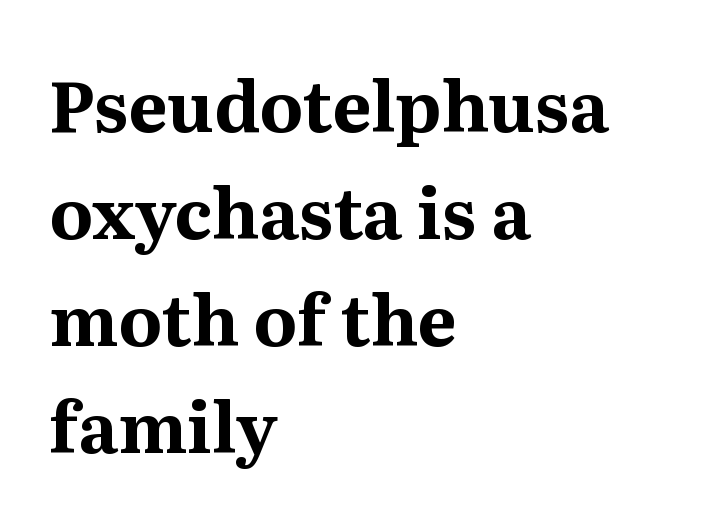
The image shows 70 px bold serif type, upright; set left-aligned, normal line spacing (1.53x), normal letter spacing, not underlined; medium stroke contrast and a medium x-height.
